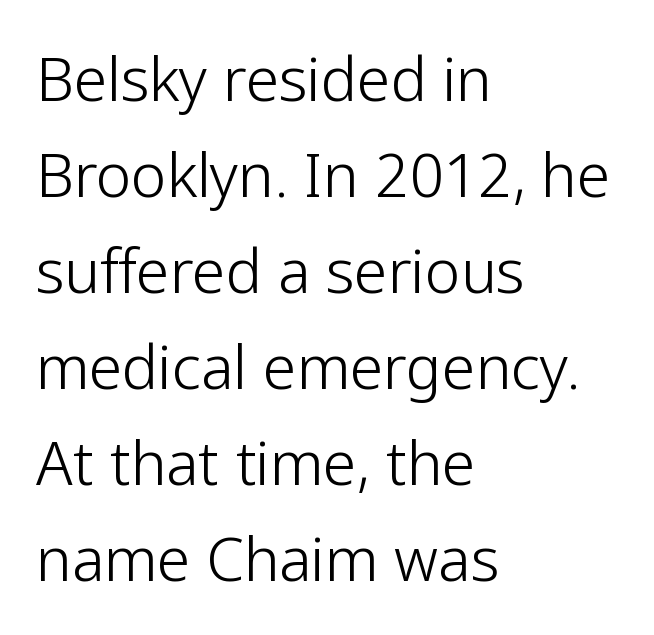
{"serif": "no", "italic": "no", "bold": "no", "weight": "light", "width": "normal", "stroke_contrast": "low", "x_height": "medium", "monospaced": "no", "underline": "no", "align": "left", "line_spacing": "normal", "line_spacing_ratio": 1.6, "letter_spacing": "normal", "letter_spacing_em": 0.0, "glyph_px": 60}
